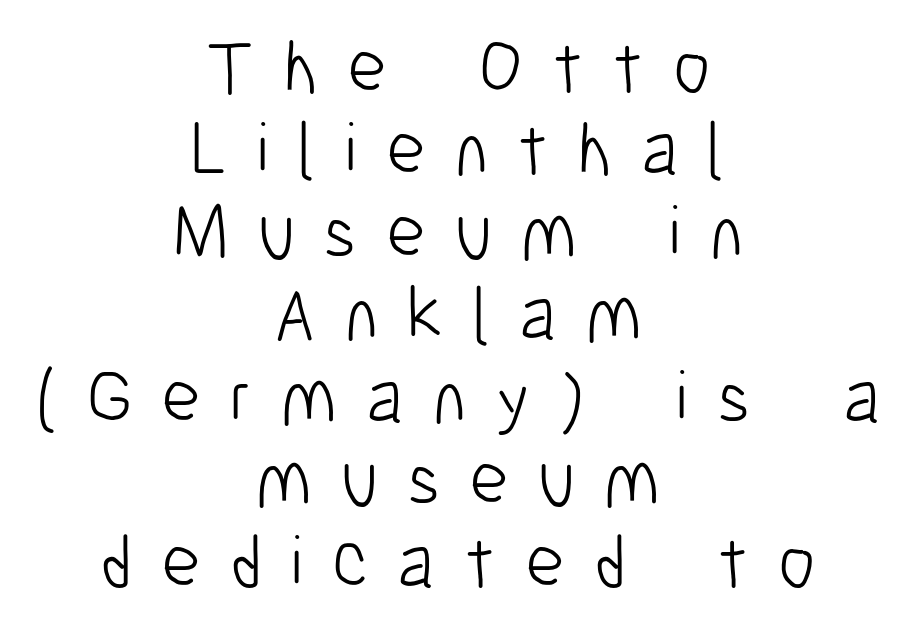
{"serif": "no", "italic": "no", "bold": "no", "weight": "light", "width": "condensed", "stroke_contrast": "low", "x_height": "medium", "monospaced": "no", "underline": "no", "align": "center", "line_spacing": "tight", "line_spacing_ratio": 1.1, "letter_spacing": "wide", "letter_spacing_em": 0.39, "glyph_px": 75}
